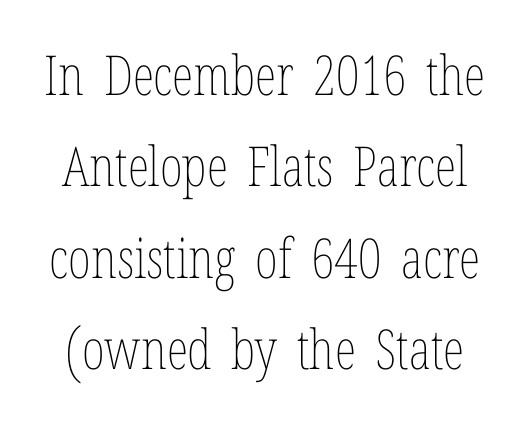
This rendering features lettering with no underline. No extra tracking has been applied to these lines. When letters stand straight like this, we call the style roman or upright. A normal amount of white space separates one row of letters from the next.
